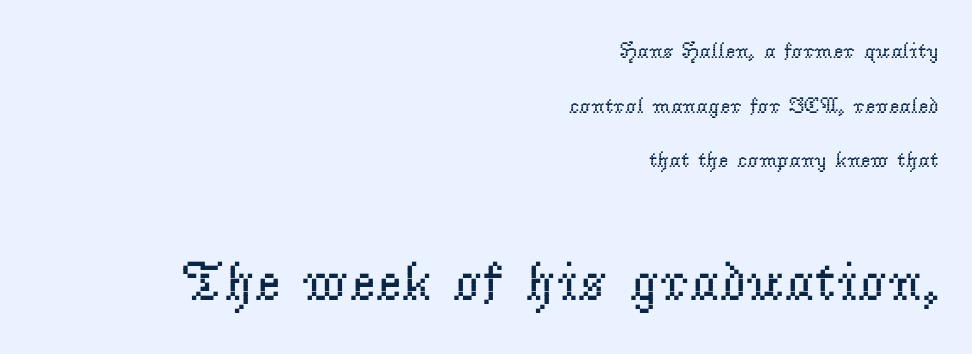
Q: Is the text bold? A: No.
Q: Is the text italic (slanted)? A: No, it is upright.
Q: Is the typeface a serif or a sans-serif typeface? A: Serif.
Q: Is the text underlined? A: No.
Q: How is the paragraph aligned? A: Right-aligned.
Q: Is the spacing between letters normal or unusually wide? A: Normal.
Q: Is the spacing between lines tight, normal or loose? A: Loose.
Q: Which block of text is set in a larger size, the first (top) or the second (bottom)? A: The second (bottom) one.
Q: Width (condensed, normal, or wide)? A: Normal.
Q: Stroke contrast? A: Low.
Q: x-height? A: Small.
Q: Monospaced? A: No.
